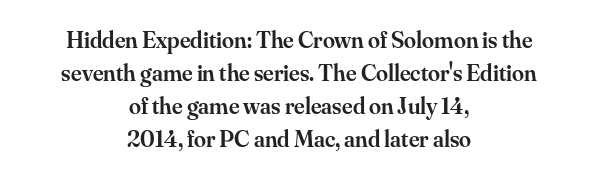
Q: Is the text bold? A: Semi-bold.
Q: Is the text italic (slanted)? A: No, it is upright.
Q: Is the text underlined? A: No.
Q: How is the paragraph aligned? A: Centered.
Q: Is the spacing between letters normal or unusually wide? A: Normal.
Q: Is the spacing between lines tight, normal or loose? A: Normal.
